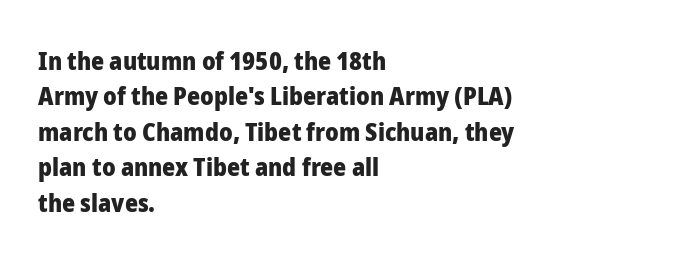
The strokes are fattened all the way to bold. Does the copy run flush right? No — it runs flush left. The face used here is rendered with its standard letterfit. Does the leading feel generous? No, just average. The typography opts for an upright posture over an oblique one.
